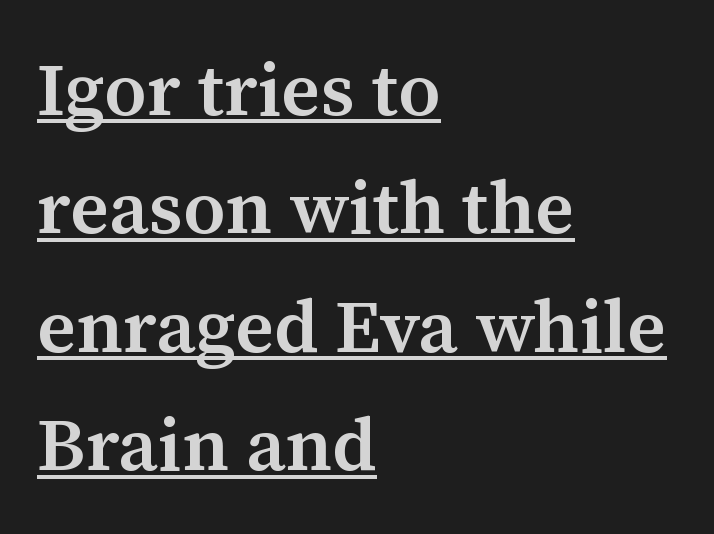
The image shows 75 px semibold serif type, upright; set left-aligned, normal line spacing (1.58x), normal letter spacing, underlined; medium stroke contrast and a medium x-height.
